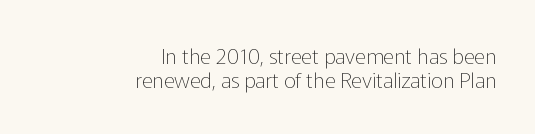
{"italic": "no", "bold": "no", "underline": "no", "align": "right", "line_spacing": "tight", "line_spacing_ratio": 1.14, "letter_spacing": "normal", "letter_spacing_em": 0.0, "glyph_px": 21}
